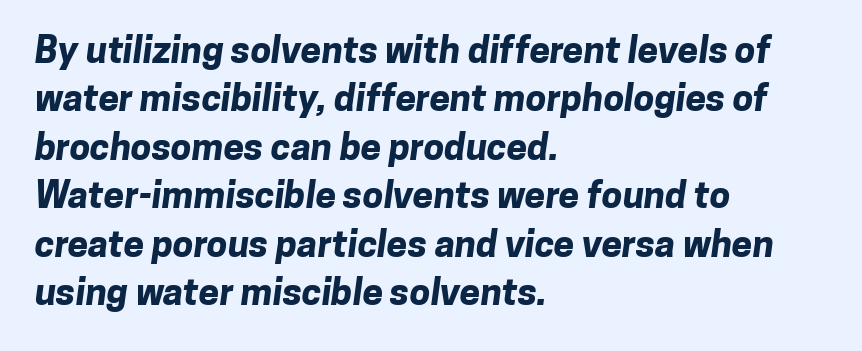
{"serif": "no", "bold": "yes", "weight": "bold", "width": "normal", "stroke_contrast": "low", "x_height": "medium", "monospaced": "no", "underline": "no", "align": "left", "line_spacing": "normal", "line_spacing_ratio": 1.31, "letter_spacing": "normal", "letter_spacing_em": 0.0, "glyph_px": 37}
